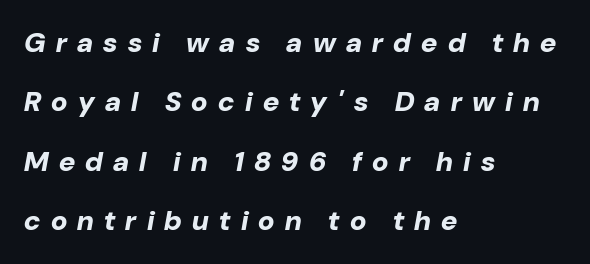
Q: Is the text bold? A: Yes.
Q: Is the text italic (slanted)? A: Yes, it leans right by about 10 degrees.
Q: Is the text underlined? A: No.
Q: How is the paragraph aligned? A: Left-aligned.
Q: Is the spacing between letters normal or unusually wide? A: Unusually wide.
Q: Is the spacing between lines tight, normal or loose? A: Loose.
Q: Width (condensed, normal, or wide)? A: Normal.
Q: Stroke contrast? A: Low.
Q: x-height? A: Medium.
Q: Monospaced? A: No.
